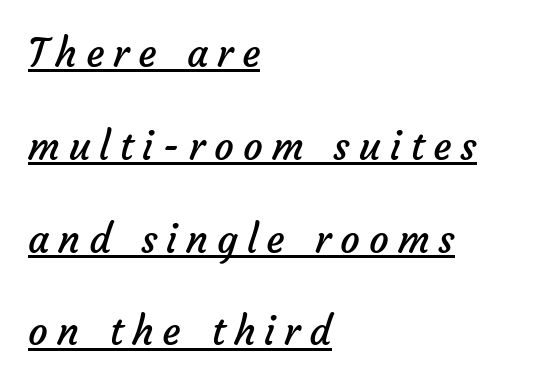
Stem width sits at or under what a default text font uses. The leading is generous, giving the passage an open texture. In terms of letterform style, serifs are entirely absent. You could not count columns in this text — the font is proportionally spaced. The glyphs are accompanied by a horizontal stroke just below them.
